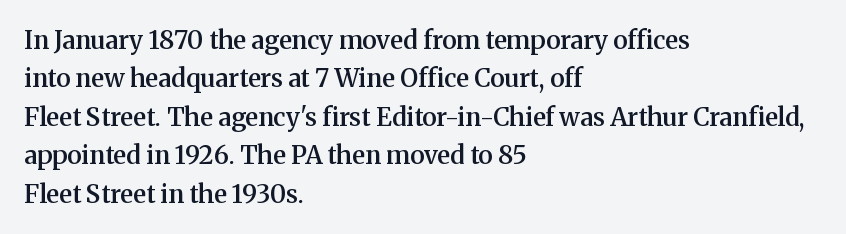
Q: Is the text bold? A: Semi-bold.
Q: Is the text italic (slanted)? A: No, it is upright.
Q: Is the text underlined? A: No.
Q: How is the paragraph aligned? A: Left-aligned.
Q: Is the spacing between letters normal or unusually wide? A: Normal.
Q: Is the spacing between lines tight, normal or loose? A: Normal.
